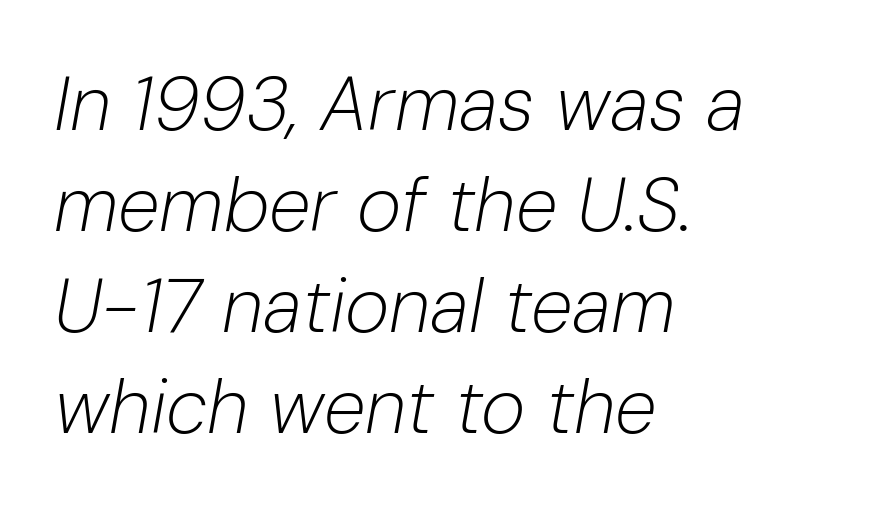
The image shows 76 px light type, italic (leaning right); set left-aligned, normal line spacing (1.33x), normal letter spacing, not underlined; low stroke contrast and a medium x-height.
